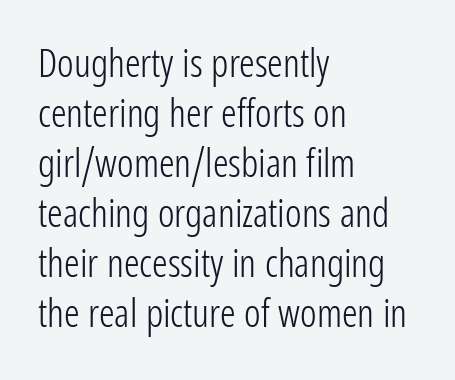
Q: Is the text bold? A: No.
Q: Is the text italic (slanted)? A: No, it is upright.
Q: Is the typeface a serif or a sans-serif typeface? A: Sans-serif.
Q: Is the text underlined? A: No.
Q: How is the paragraph aligned? A: Left-aligned.
Q: Is the spacing between letters normal or unusually wide? A: Normal.
Q: Is the spacing between lines tight, normal or loose? A: Normal.
Q: Width (condensed, normal, or wide)? A: Condensed.
Q: Stroke contrast? A: Low.
Q: x-height? A: Medium.
Q: Monospaced? A: No.
